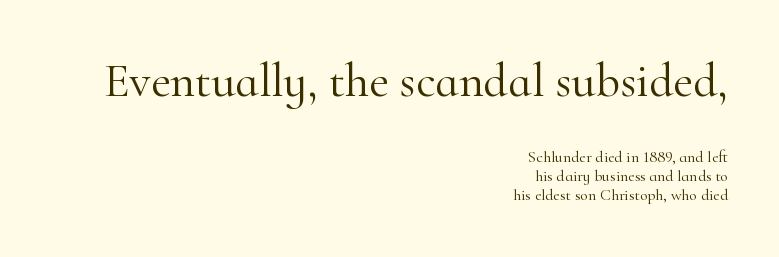
{"serif": "yes", "italic": "no", "bold": "no", "weight": "light", "width": "normal", "stroke_contrast": "high", "x_height": "small", "monospaced": "no", "underline": "no", "align": "right", "line_spacing_ratio": 1.2, "letter_spacing": "normal", "letter_spacing_em": 0.0, "larger_block": "first", "size_ratio": 3.0, "glyph_px": 48}
